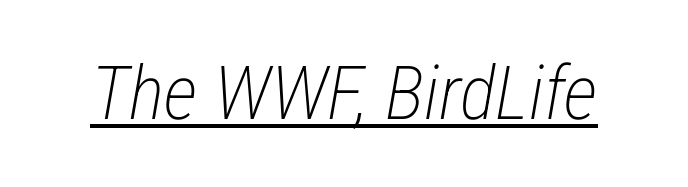
Tracking value appears to be zero — textbook default spacing. The rendering uses the underline text-decoration. The whole block is typeset with a tilt. The typeface has the unassuming heft of standard copy or less.
